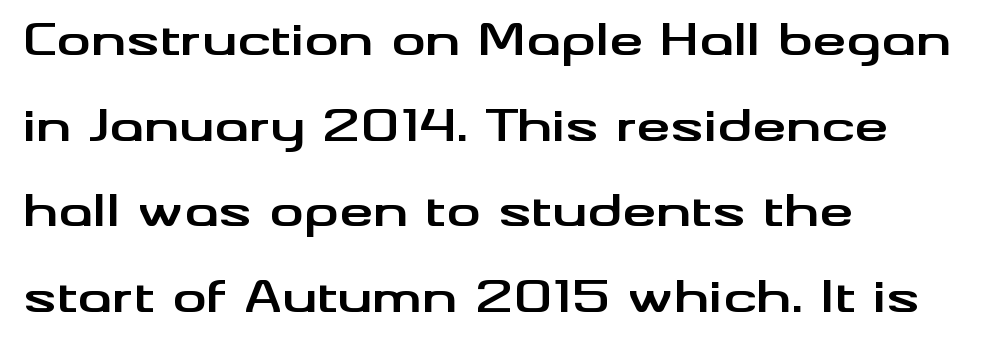
The image shows 43 px bold, wide sans-serif type, upright; set left-aligned, loose line spacing (1.99x), normal letter spacing, not underlined; medium stroke contrast and a small x-height.
